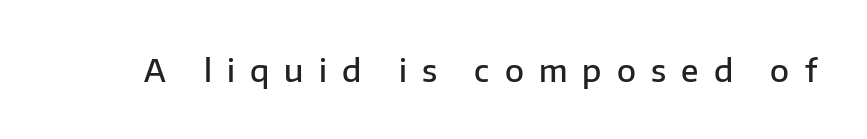
The image shows 31 px semibold sans-serif type, upright; set unusually wide letter spacing (+0.49 em), not underlined; low stroke contrast and a medium x-height.
